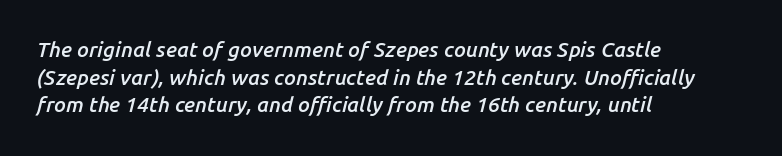
The tracking reads as untouched default to a designer's eye. Unmarked baselines from the first word to the last. Summary of weight: moderately heavy, a semibold. Is the type slanted? Yes — the strokes lean at a clear angle. One-word summary of the alignment: left.
